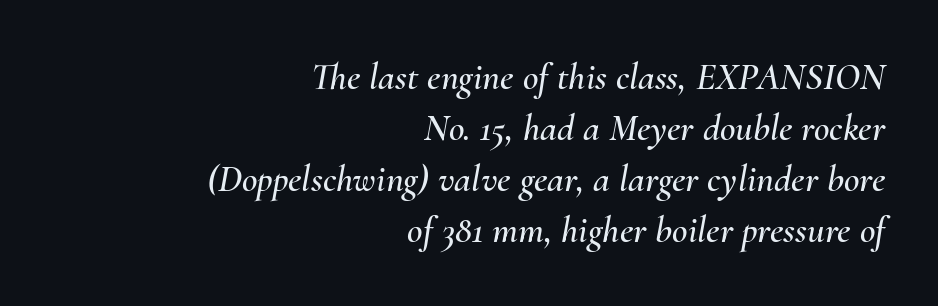
Q: Is the text italic (slanted)? A: Yes, it leans right by about 10 degrees.
Q: Is the text underlined? A: No.
Q: How is the paragraph aligned? A: Right-aligned.
Q: Is the spacing between letters normal or unusually wide? A: Normal.
Q: Is the spacing between lines tight, normal or loose? A: Normal.
Q: Width (condensed, normal, or wide)? A: Normal.
Q: Stroke contrast? A: Medium.
Q: x-height? A: Small.
Q: Monospaced? A: No.
